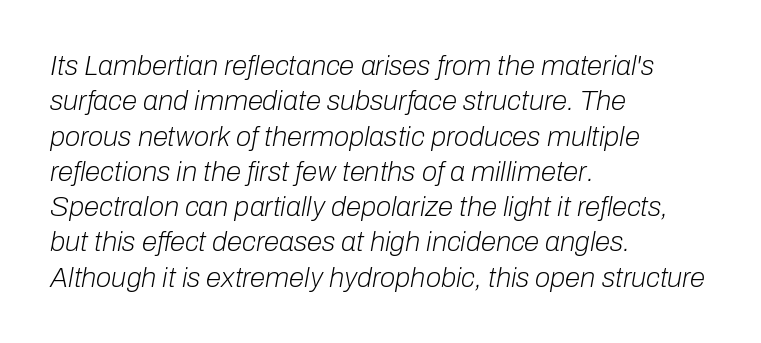
The image shows 28 px light type, italic (leaning right); set left-aligned, normal line spacing (1.26x), normal letter spacing, not underlined; low stroke contrast and a medium x-height.
